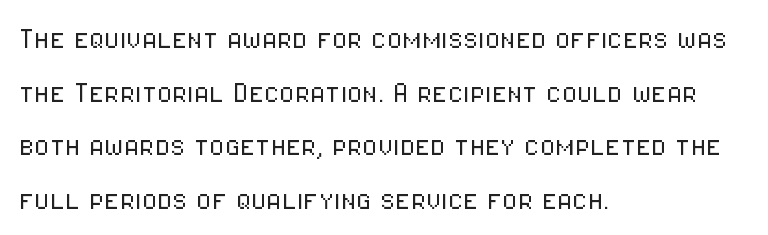
Short note: letters normally spaced. Grotesque or geometric, the face here clearly has no serifs. The block of text has a typical density, with ordinary space between rows. Short and long lines alike share a common starting point at left.
